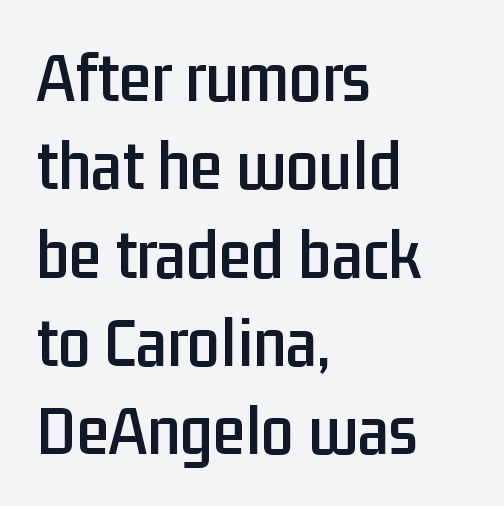
Q: Is the text italic (slanted)? A: No, it is upright.
Q: Is the typeface a serif or a sans-serif typeface? A: Sans-serif.
Q: Is the text underlined? A: No.
Q: How is the paragraph aligned? A: Left-aligned.
Q: Is the spacing between letters normal or unusually wide? A: Normal.
Q: Width (condensed, normal, or wide)? A: Condensed.
Q: Stroke contrast? A: Low.
Q: x-height? A: Medium.
Q: Monospaced? A: No.
